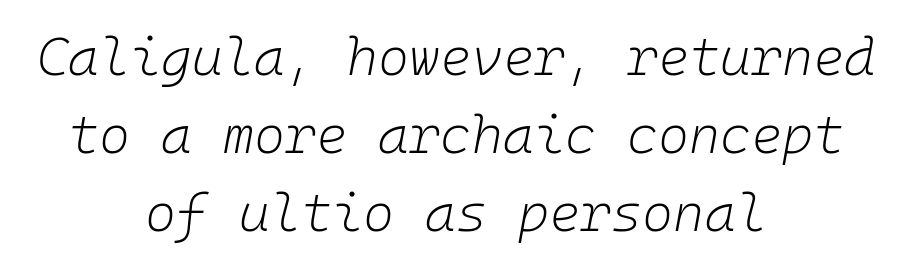
Q: Is the text bold? A: No.
Q: Is the text italic (slanted)? A: Yes, it leans right by about 10 degrees.
Q: Is the text underlined? A: No.
Q: How is the paragraph aligned? A: Centered.
Q: Is the spacing between letters normal or unusually wide? A: Normal.
Q: Is the spacing between lines tight, normal or loose? A: Normal.
Q: Width (condensed, normal, or wide)? A: Normal.
Q: Stroke contrast? A: Low.
Q: x-height? A: Medium.
Q: Monospaced? A: Yes.
